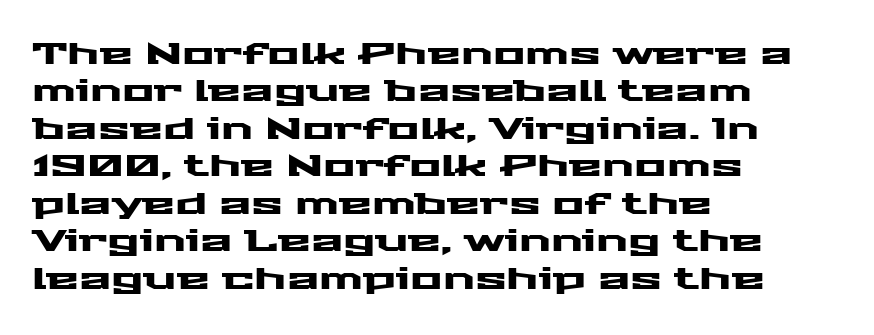
The image shows 30 px wide sans-serif type, upright; set left-aligned, normal line spacing (1.25x), normal letter spacing, not underlined; medium stroke contrast and a medium x-height.
